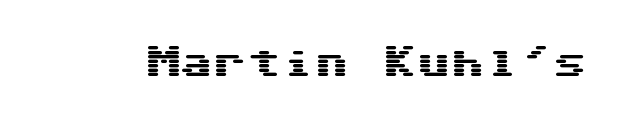
The foot of each line stays bare and open. Serif or sans? Sans — the stroke terminals are bare. This sample uses plain, unmodified letter spacing. When letters stand straight like this, we call the style roman or upright.
